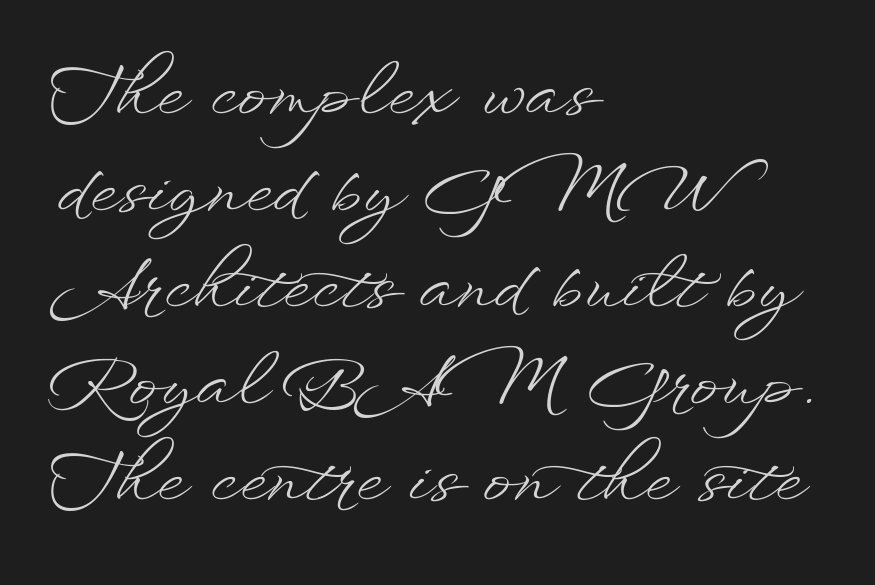
Stem width sits at or under what a default text font uses. The letters advance in unequal steps, a hallmark of proportional type. Has an underline been added? It has not. The passage is arranged the way most books set body copy — flush left.
